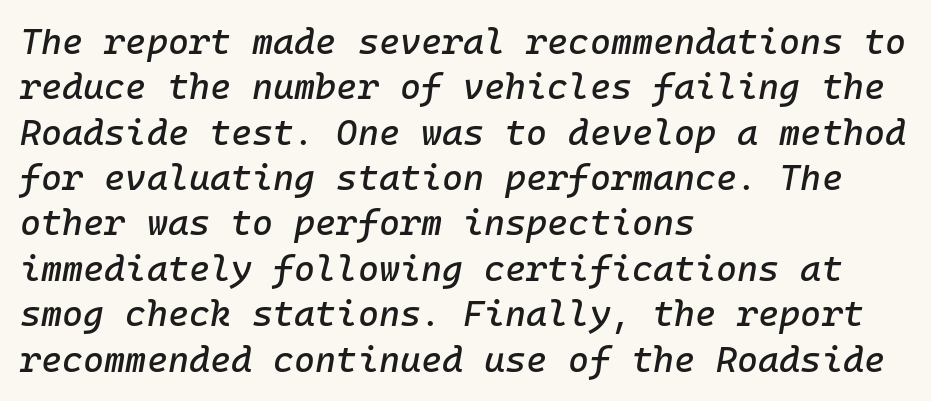
Q: Is the text italic (slanted)? A: Yes, it leans right by about 10 degrees.
Q: Is the text underlined? A: No.
Q: How is the paragraph aligned? A: Left-aligned.
Q: Is the spacing between letters normal or unusually wide? A: Normal.
Q: Is the spacing between lines tight, normal or loose? A: Normal.
Q: Width (condensed, normal, or wide)? A: Normal.
Q: Stroke contrast? A: Low.
Q: x-height? A: Medium.
